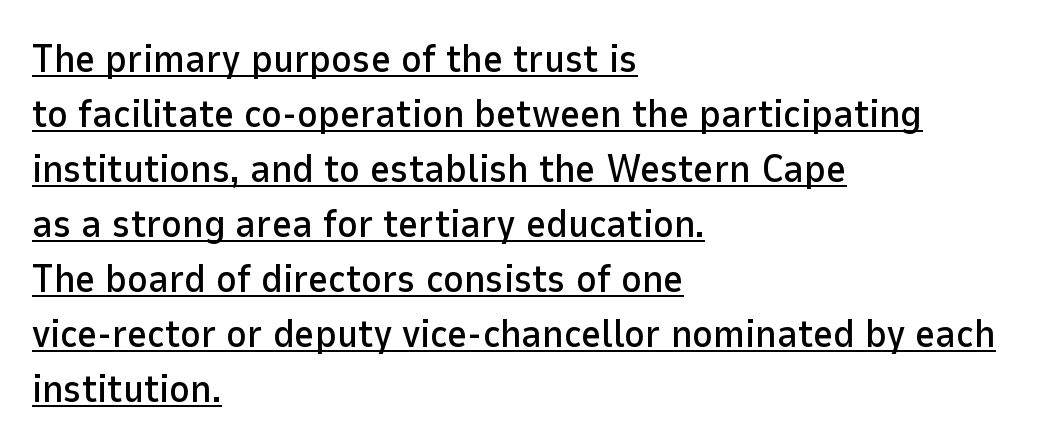
The image shows 39 px sans-serif type, upright; set left-aligned, normal line spacing (1.41x), normal letter spacing, underlined; low stroke contrast and a medium x-height.
